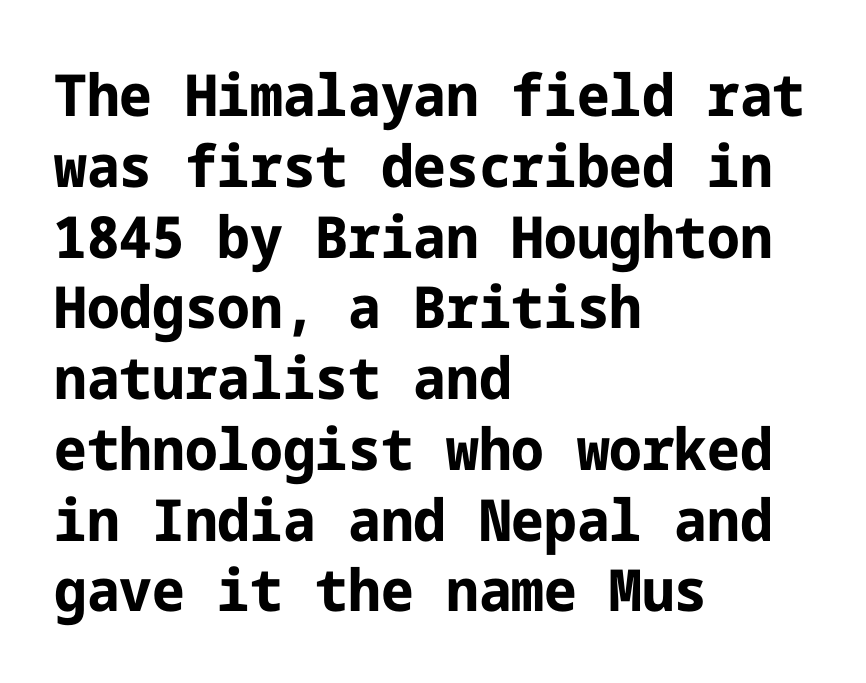
{"serif": "no", "italic": "no", "bold": "yes", "weight": "bold", "width": "normal", "stroke_contrast": "low", "x_height": "medium", "underline": "no", "align": "left", "line_spacing_ratio": 1.22, "letter_spacing": "normal", "letter_spacing_em": 0.0, "glyph_px": 58}
